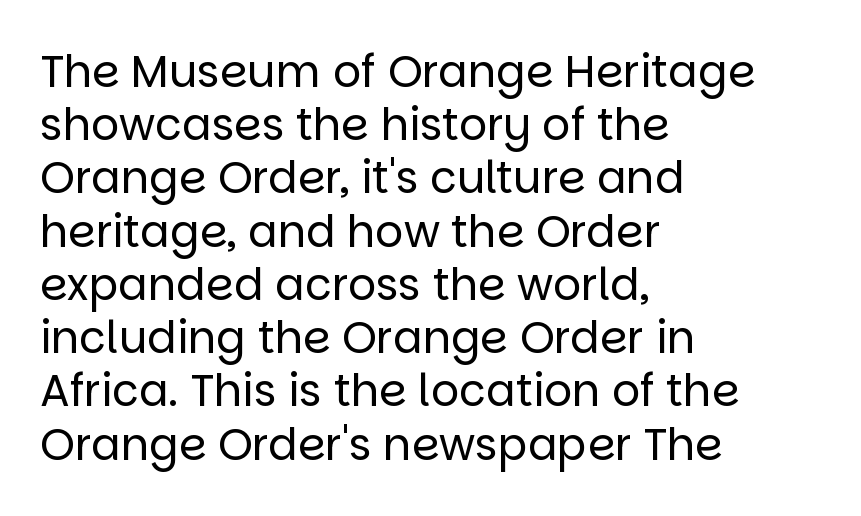
The typesetter chose a ragged-right arrangement here. Tall strokes in this sample are plumb rather than angled. Standard letterfit; no display-style spreading of the glyphs. What kind of face is this? One without serifs — a sans. Weight class: somewhere from thin through regular.
